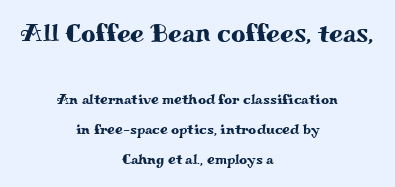
The image shows 25 px text type, upright; set centered, loose line spacing (2.14x), normal letter spacing, not underlined; the first (top) block is 1.79x larger.
